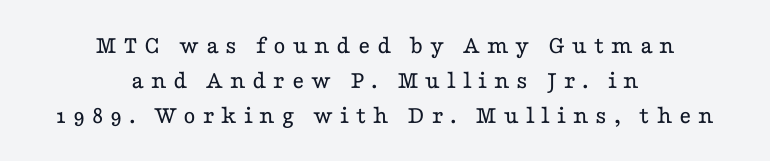
{"italic": "no", "bold": "no", "underline": "no", "align": "center", "line_spacing": "normal", "line_spacing_ratio": 1.34, "letter_spacing": "wide", "letter_spacing_em": 0.26, "glyph_px": 26}
